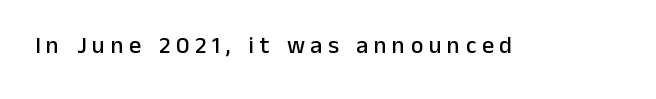
Q: Is the text italic (slanted)? A: No, it is upright.
Q: Is the text underlined? A: No.
Q: Is the spacing between letters normal or unusually wide? A: Unusually wide.
